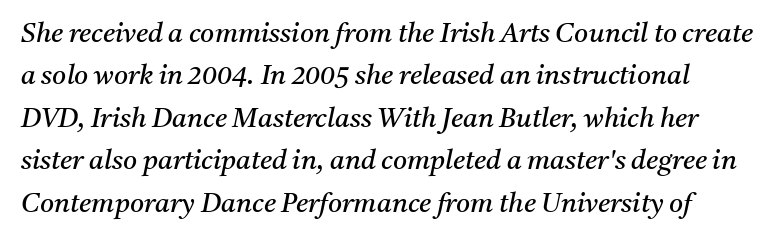
The image shows 27 px text type, italic (leaning right); set normal line spacing (1.57x), normal letter spacing, not underlined.
